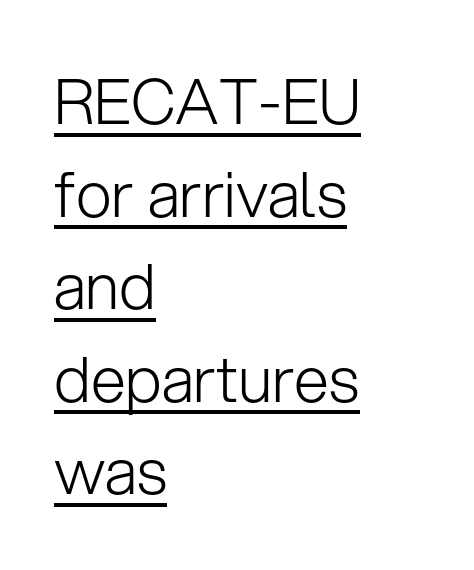
The image shows 63 px light sans-serif type, upright; set left-aligned, normal line spacing (1.47x), normal letter spacing, underlined; low stroke contrast and a medium x-height.
